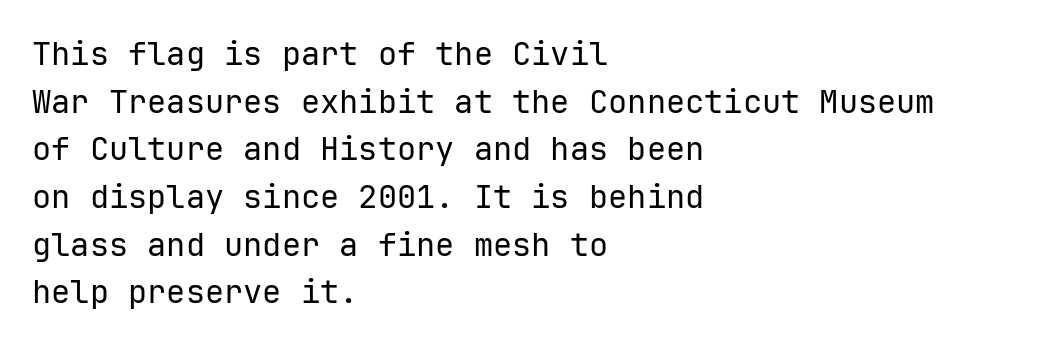
{"serif": "no", "italic": "no", "bold": "no", "weight": "regular", "width": "normal", "stroke_contrast": "low", "x_height": "medium", "monospaced": "yes", "underline": "no", "align": "left", "line_spacing": "normal", "line_spacing_ratio": 1.49, "letter_spacing": "normal", "letter_spacing_em": 0.0, "glyph_px": 32}
